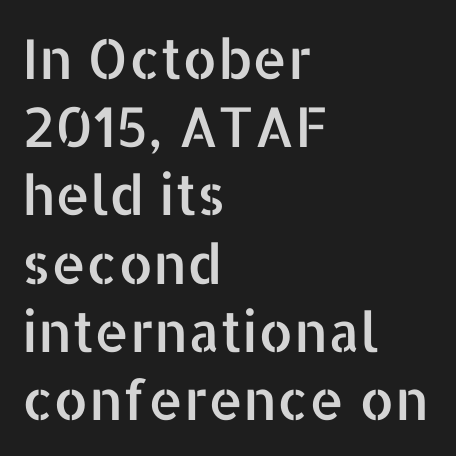
Q: Is the text italic (slanted)? A: No, it is upright.
Q: Is the typeface a serif or a sans-serif typeface? A: Sans-serif.
Q: Is the text underlined? A: No.
Q: How is the paragraph aligned? A: Left-aligned.
Q: Is the spacing between letters normal or unusually wide? A: Normal.
Q: Width (condensed, normal, or wide)? A: Normal.
Q: Stroke contrast? A: Low.
Q: x-height? A: Medium.
Q: Monospaced? A: No.
